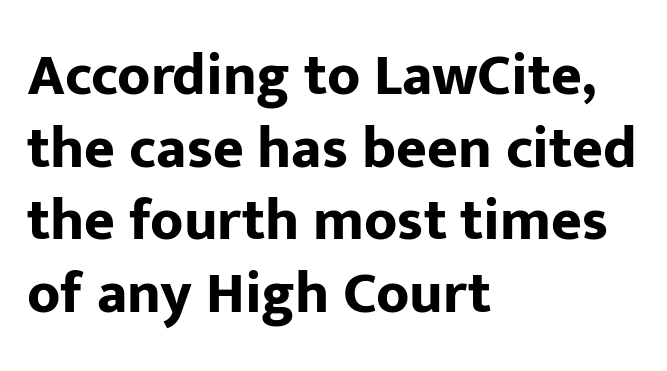
Q: Is the text bold? A: Yes.
Q: Is the text italic (slanted)? A: No, it is upright.
Q: Is the typeface a serif or a sans-serif typeface? A: Sans-serif.
Q: Is the text underlined? A: No.
Q: How is the paragraph aligned? A: Left-aligned.
Q: Is the spacing between letters normal or unusually wide? A: Normal.
Q: Width (condensed, normal, or wide)? A: Normal.
Q: Stroke contrast? A: Low.
Q: x-height? A: Medium.
Q: Monospaced? A: No.
